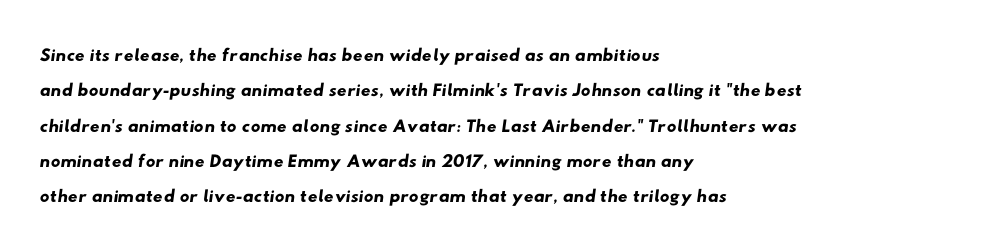
{"underline": "no", "align": "left", "line_spacing": "normal", "line_spacing_ratio": 1.31, "letter_spacing": "normal", "letter_spacing_em": 0.0, "glyph_px": 27}
